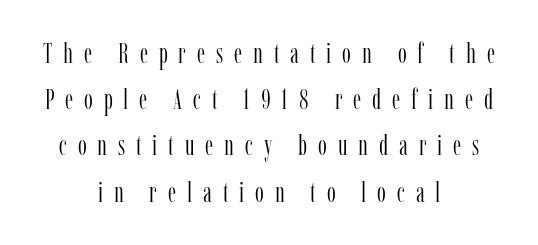
The image shows 28 px light, condensed serif type, upright; set centered, normal line spacing (1.65x), unusually wide letter spacing (+0.39 em), not underlined; low stroke contrast and a medium x-height.
